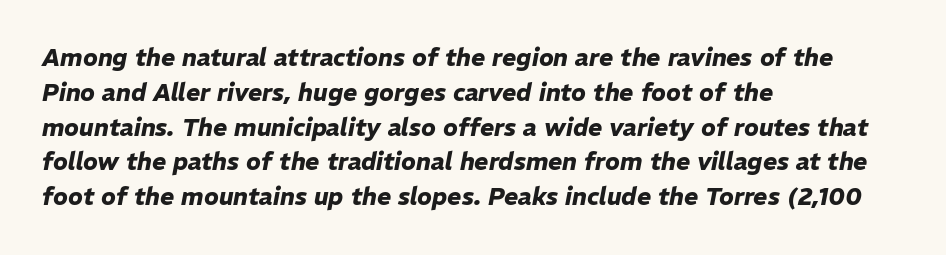
Is the type bold? Yes — the strokes are clearly thick and heavy. A clean baseline with only descenders dipping below it. Students, note that the glyphs here touch the page at normal intervals. The paragraph has a hard left edge and a soft right edge. Would a proofreader flag this as italicized? Yes. Is there much room between lines? A standard amount, neither cramped nor airy.
